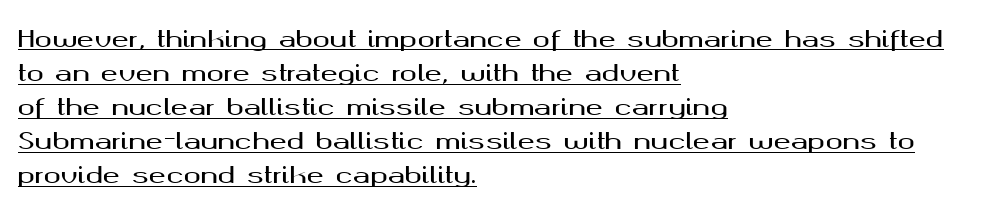
Q: Is the text italic (slanted)? A: No, it is upright.
Q: Is the text underlined? A: Yes.
Q: How is the paragraph aligned? A: Left-aligned.
Q: Is the spacing between letters normal or unusually wide? A: Normal.
Q: Is the spacing between lines tight, normal or loose? A: Normal.
